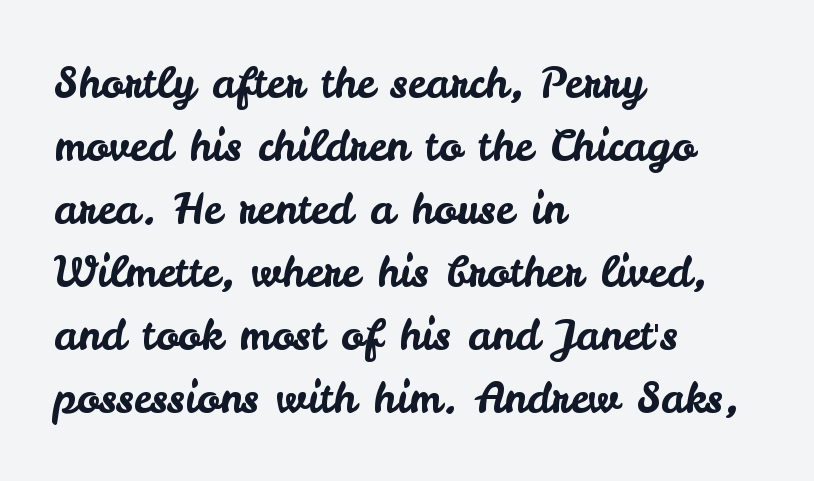
Line beginnings align vertically; line endings do not. Regarding serifs, this sample does without them. Here the glyphs are tracked normally, forming tight word shapes.
